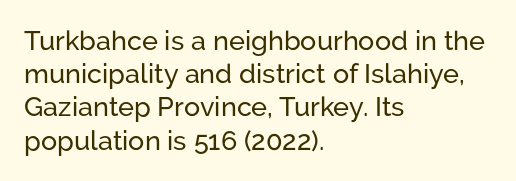
Q: Is the text italic (slanted)? A: No, it is upright.
Q: Is the text underlined? A: No.
Q: How is the paragraph aligned? A: Left-aligned.
Q: Is the spacing between letters normal or unusually wide? A: Normal.
